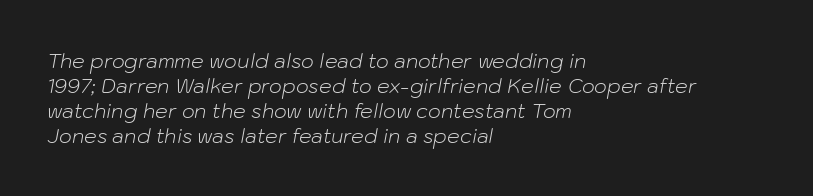
Q: Is the text bold? A: No.
Q: Is the text italic (slanted)? A: Yes, it leans right by about 10 degrees.
Q: Is the text underlined? A: No.
Q: How is the paragraph aligned? A: Left-aligned.
Q: Is the spacing between letters normal or unusually wide? A: Normal.
Q: Is the spacing between lines tight, normal or loose? A: Normal.
